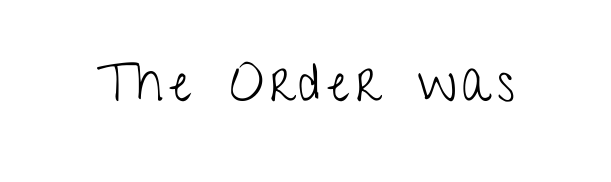
Q: Is the text bold? A: No.
Q: Is the text italic (slanted)? A: No, it is upright.
Q: Is the typeface a serif or a sans-serif typeface? A: Sans-serif.
Q: Is the text underlined? A: No.
Q: Width (condensed, normal, or wide)? A: Condensed.
Q: Stroke contrast? A: Low.
Q: x-height? A: Medium.
Q: Monospaced? A: No.
